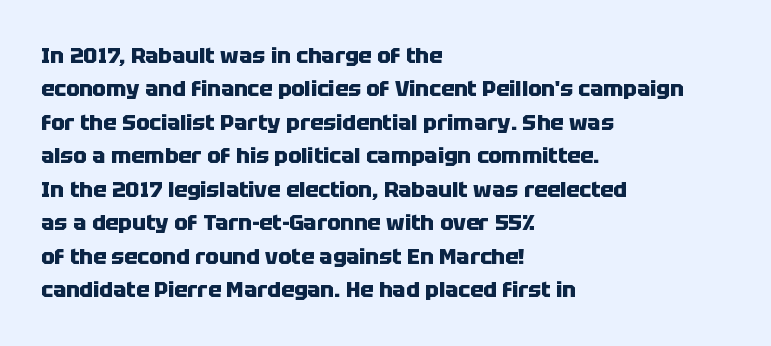
The image shows 22 px bold type, upright; set left-aligned, normal line spacing (1.52x), normal letter spacing, not underlined.
